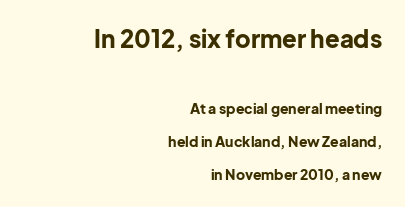
{"italic": "no", "bold": "yes", "underline": "no", "align": "right", "line_spacing": "loose", "line_spacing_ratio": 2.36, "letter_spacing": "normal", "letter_spacing_em": 0.0, "larger_block": "first", "size_ratio": 1.71, "glyph_px": 24}
